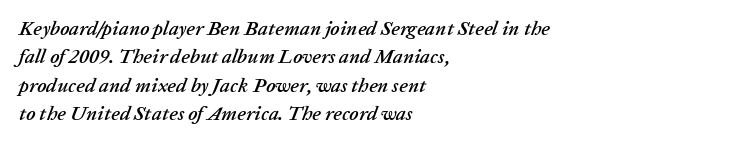
{"italic": "yes", "lean": "right", "slant_degrees": 20, "underline": "no", "align": "left", "line_spacing": "normal", "line_spacing_ratio": 1.42, "letter_spacing": "normal", "letter_spacing_em": 0.0, "glyph_px": 20}
